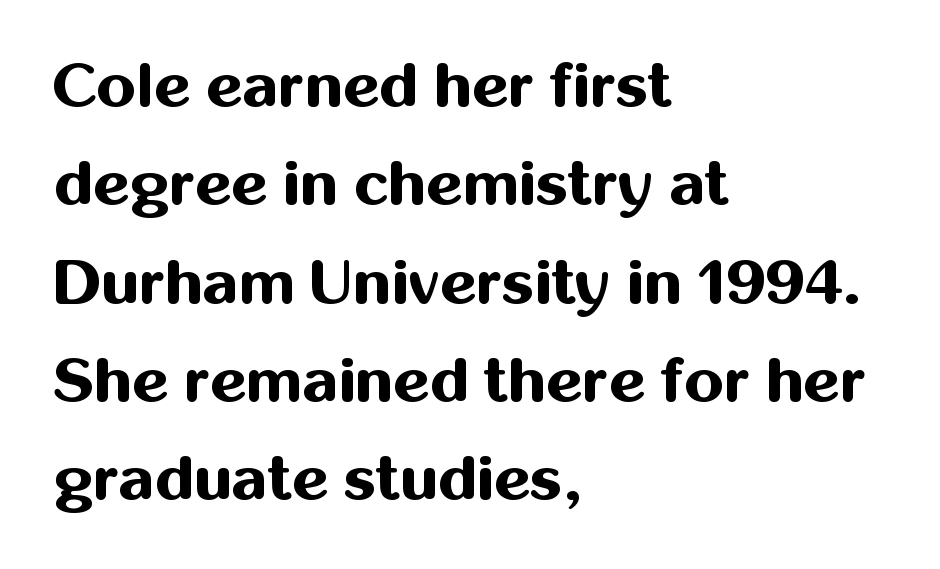
The image shows 63 px bold sans-serif type, upright; set left-aligned, normal line spacing (1.56x), normal letter spacing, not underlined; medium stroke contrast and a medium x-height.
